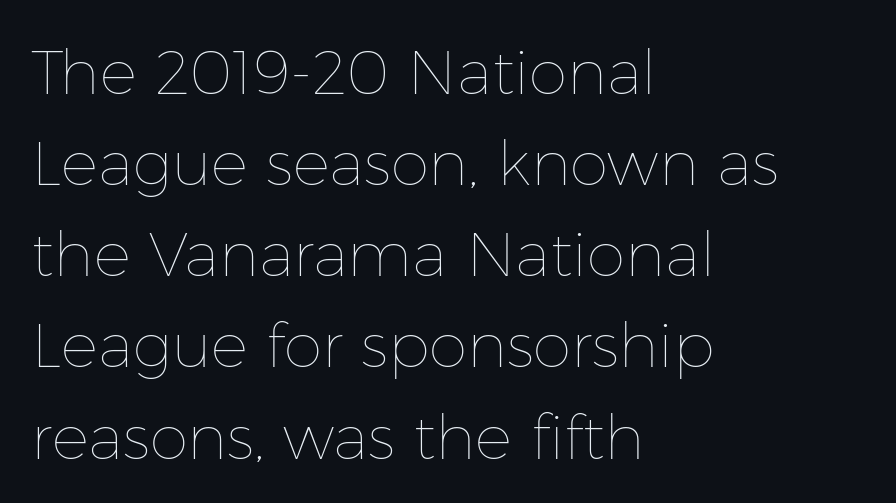
The image shows 62 px thin type, upright; set left-aligned, normal line spacing (1.47x), normal letter spacing, not underlined; low stroke contrast and a medium x-height.
